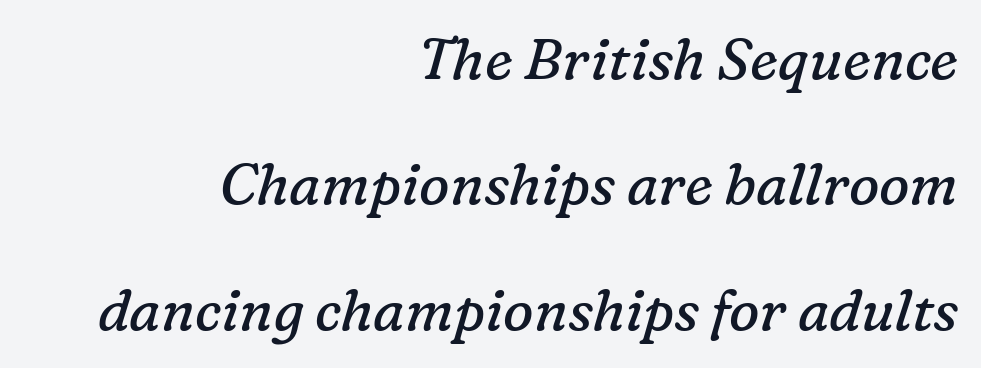
{"serif": "yes", "italic": "yes", "lean": "right", "slant_degrees": 16, "bold": "no", "weight": "regular", "width": "normal", "stroke_contrast": "low", "x_height": "medium", "monospaced": "no", "underline": "no", "align": "right", "line_spacing": "loose", "line_spacing_ratio": 2.2, "letter_spacing": "normal", "letter_spacing_em": 0.0, "glyph_px": 57}
